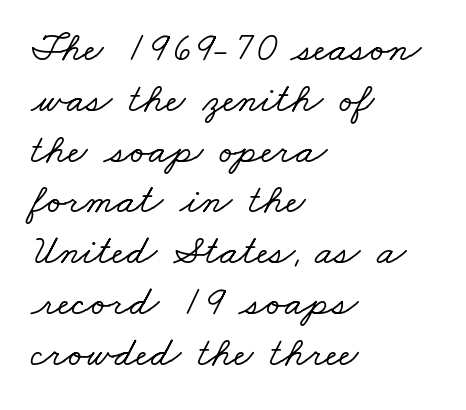
The text was rendered using a seriffed face with decorative stroke endings. Looks like regular typesetting: each glyph gets only the width it needs. The baseline area is clear. A student would call this left alignment; a typographer would say flush left, rag right.
